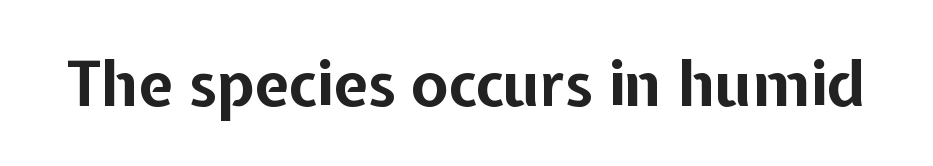
{"serif": "no", "italic": "no", "bold": "yes", "weight": "bold", "width": "normal", "stroke_contrast": "low", "x_height": "medium", "monospaced": "no", "underline": "no", "letter_spacing": "normal", "letter_spacing_em": 0.0, "glyph_px": 62}
